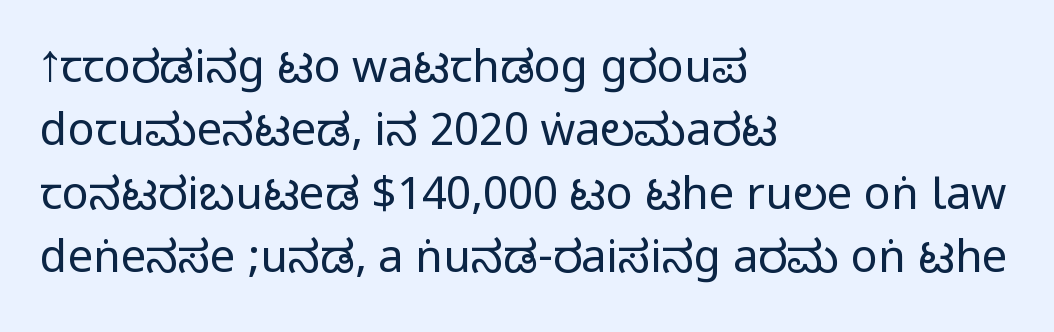
{"serif": "no", "italic": "no", "width": "condensed", "stroke_contrast": "medium", "monospaced": "no", "underline": "no", "align": "left", "line_spacing": "normal", "line_spacing_ratio": 1.41, "letter_spacing": "normal", "letter_spacing_em": 0.0, "glyph_px": 45}
